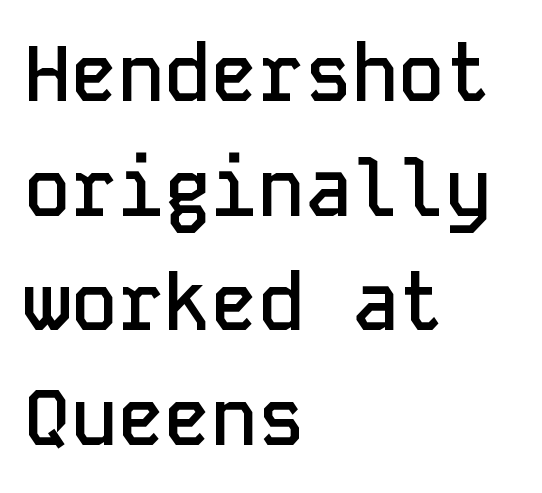
This is the regular roman posture of the typeface. The space between consecutive lines is moderate. Nothing sits at the stroke ends, so this counts as sans-serif. Beneath every word, the page is bare. Fixed-width glyphs throughout — classic coding-font behaviour.
